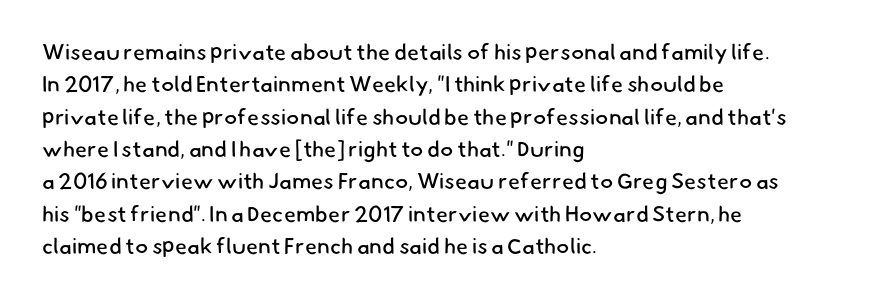
{"bold": "no", "underline": "no", "align": "left", "line_spacing": "normal", "line_spacing_ratio": 1.47, "letter_spacing": "normal", "letter_spacing_em": 0.0, "glyph_px": 22}
